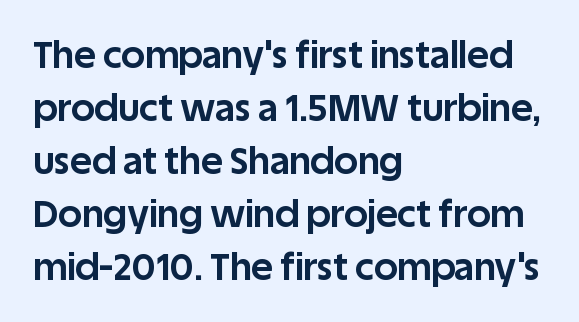
To sum up the face: it is a sans, with no serifs. Students, note that the glyphs here touch the page at normal intervals. Here the designer chose a conventional face with non-uniform glyph widths. In CSS terms this would be text-align: left.
